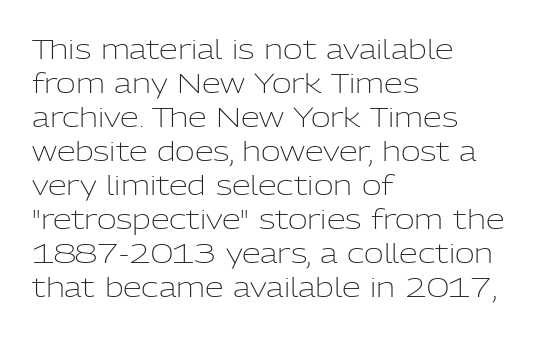
Vertically, the passage feels balanced, rows spaced as you'd expect. The strip under each line holds only bare page. Weight: in the light-to-regular range. Glyph-to-glyph distance matches everyday printed text.
